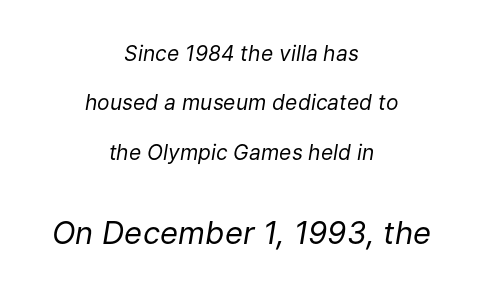
Q: Is the text bold? A: No.
Q: Is the text italic (slanted)? A: Yes, it leans right by about 9 degrees.
Q: Is the text underlined? A: No.
Q: How is the paragraph aligned? A: Centered.
Q: Is the spacing between letters normal or unusually wide? A: Normal.
Q: Is the spacing between lines tight, normal or loose? A: Loose.
Q: Which block of text is set in a larger size, the first (top) or the second (bottom)? A: The second (bottom) one.
Q: Width (condensed, normal, or wide)? A: Normal.
Q: Stroke contrast? A: Low.
Q: x-height? A: Medium.
Q: Monospaced? A: No.
